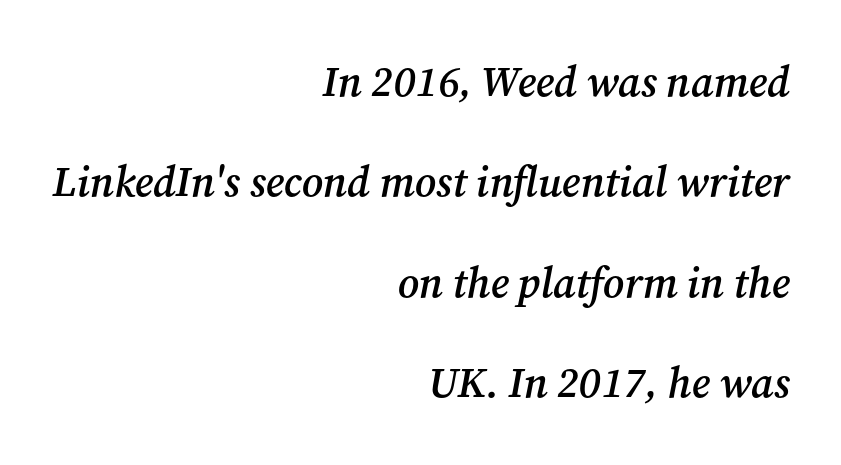
One glance says open: line gaps are wider than usual. Line ends are locked; line starts wander. Clear beneath every line of the passage. Serif or sans? Serif — the stroke terminals have little feet. Here the glyphs are tracked normally, forming tight word shapes. I'd describe the lettering as semibold — firm but not a full bold.
